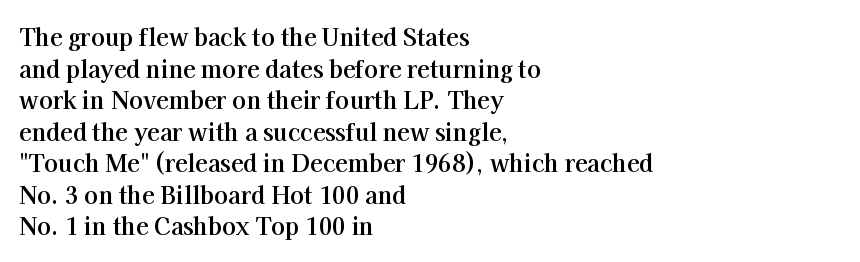
{"italic": "no", "bold": "yes", "underline": "no", "align": "left", "line_spacing": "normal", "line_spacing_ratio": 1.37, "letter_spacing": "normal", "letter_spacing_em": 0.0, "glyph_px": 23}
